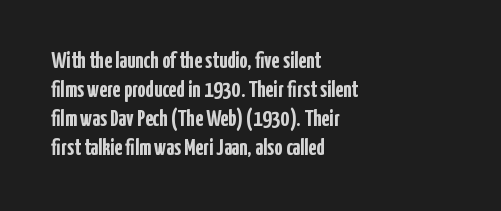
{"italic": "no", "bold": "yes", "underline": "no", "align": "left", "line_spacing": "normal", "line_spacing_ratio": 1.26, "letter_spacing": "normal", "letter_spacing_em": 0.0, "glyph_px": 23}
